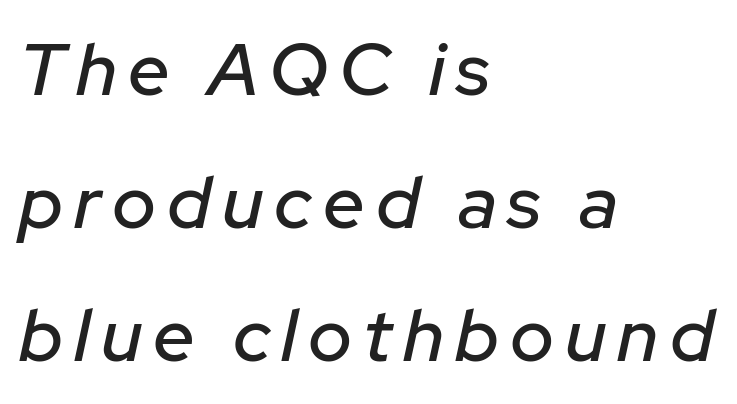
Each row of text sits above clean, open space. These lines are rendered in a variable-pitch font. Slant detected: the letters are inclined. The ragged edge is on the right, which tells us the setting is flush left.
